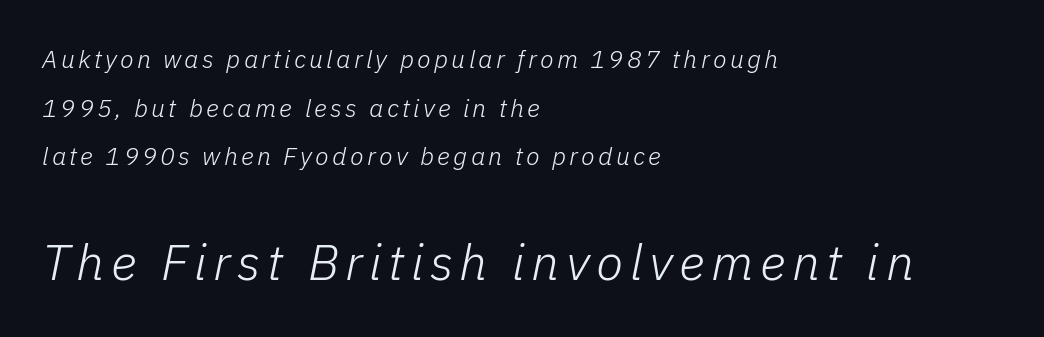
This is oblique type, the kind used for emphasis or titles. Typeset ragged right — the left edge is the straight one. Note the varied advance widths — an 'i' is clearly narrower than an 'm'. Descenders are the only things crossing below the line.
